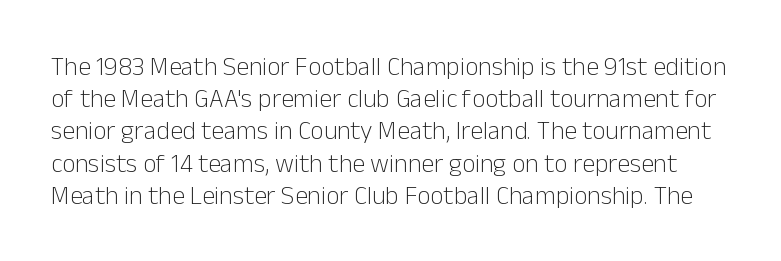
Italic? Not at all — the glyphs are vertical. Counters stay open thanks to moderate or lighter strokes. No word sits above an underline. What stands out about the letter spacing? Nothing — it is the standard amount.
